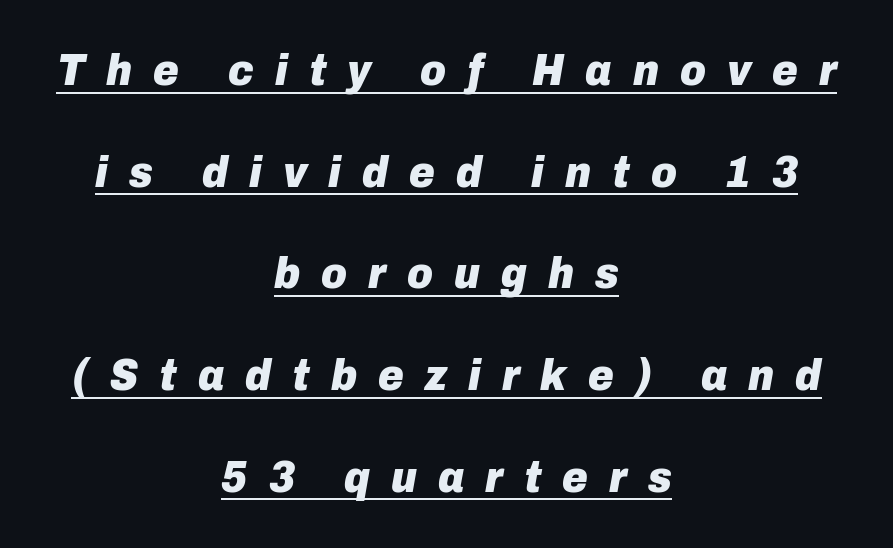
The image shows 44 px heavy type, italic (leaning right); set centered, loose line spacing (2.31x), unusually wide letter spacing (+0.48 em), underlined; low stroke contrast and a medium x-height.
